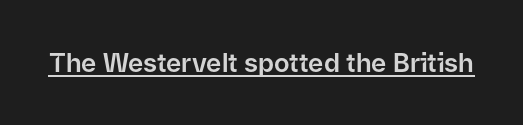
{"italic": "no", "underline": "yes", "letter_spacing": "normal", "letter_spacing_em": 0.0, "glyph_px": 26}
